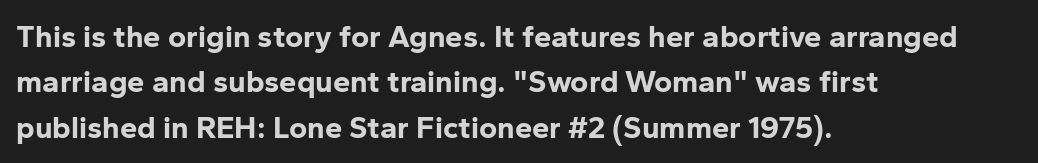
Q: Is the text bold? A: Yes.
Q: Is the text italic (slanted)? A: No, it is upright.
Q: Is the typeface a serif or a sans-serif typeface? A: Sans-serif.
Q: Is the text underlined? A: No.
Q: How is the paragraph aligned? A: Left-aligned.
Q: Is the spacing between letters normal or unusually wide? A: Normal.
Q: Is the spacing between lines tight, normal or loose? A: Normal.
Q: Width (condensed, normal, or wide)? A: Normal.
Q: Stroke contrast? A: Low.
Q: x-height? A: Medium.
Q: Monospaced? A: No.
